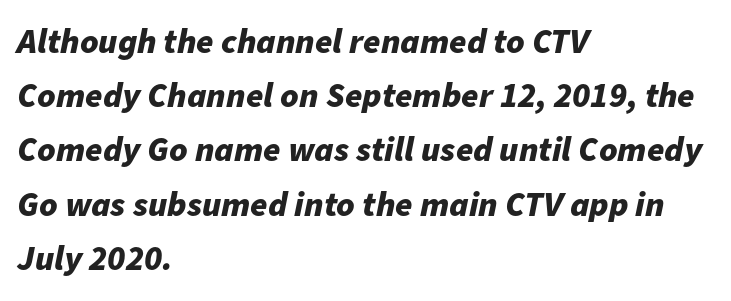
The image shows 35 px bold type, italic (leaning right); set left-aligned, normal line spacing (1.55x), normal letter spacing, not underlined; low stroke contrast and a medium x-height.
